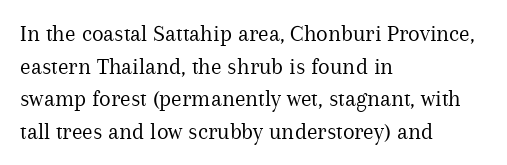
Plain, unruled lines of type. Ordinary non-slanted type is in use. Does extra space separate the letters? No, they use regular spacing. This is not heavy type; no bold has been used. These lines sit exactly where default settings would place them. Reading down the block, your eye returns to a fixed left position each line.
